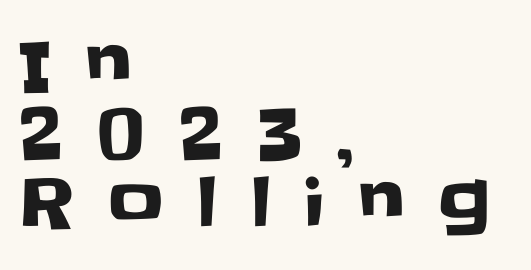
Descenders are the only things crossing below the line. Posture: straight, roman, zero tilt. Character widths vary here, with narrow letters taking less room than wide ones. The setting favours the left margin, as ordinary paragraphs usually do. Quick note: interline space is minimal.
